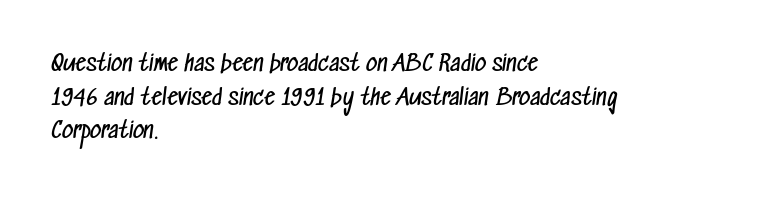
{"bold": "no", "underline": "no", "align": "left", "line_spacing": "normal", "line_spacing_ratio": 1.53, "letter_spacing": "normal", "letter_spacing_em": 0.0, "glyph_px": 22}
